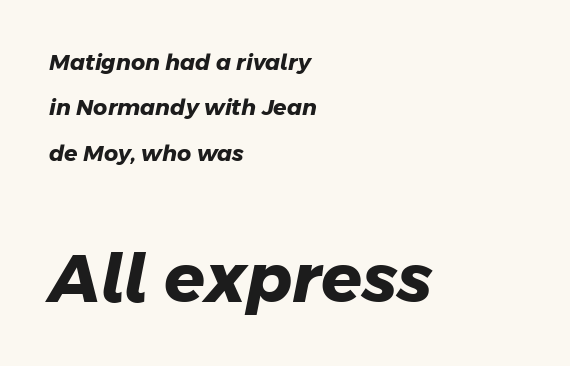
{"serif": "no", "bold": "yes", "weight": "heavy", "width": "normal", "stroke_contrast": "low", "x_height": "medium", "monospaced": "no", "underline": "no", "align": "left", "line_spacing": "loose", "line_spacing_ratio": 2.06, "letter_spacing": "normal", "letter_spacing_em": 0.0, "larger_block": "second", "size_ratio": 3.05, "glyph_px": 67}
